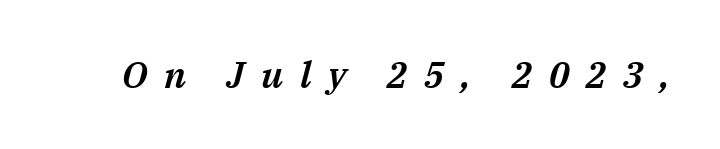
{"italic": "yes", "lean": "right", "slant_degrees": 14, "width": "normal", "stroke_contrast": "medium", "x_height": "medium", "monospaced": "no", "underline": "no", "letter_spacing": "wide", "letter_spacing_em": 0.45, "glyph_px": 37}
